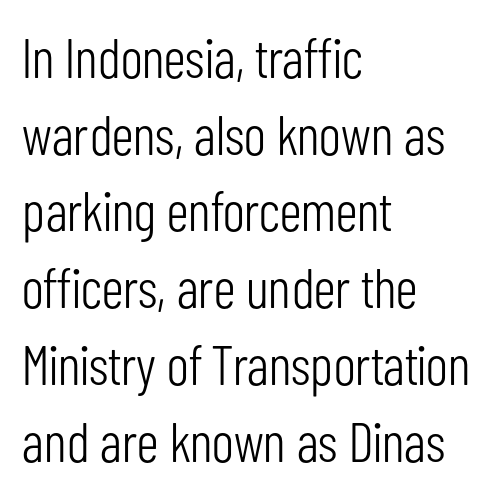
In terms of letterspacing, this is plain default setting. A student would call this left alignment; a typographer would say flush left, rag right. Honestly, there is no underline to notice here at all. Regarding serifs, this sample does without them. A typesetter would call this leading conventional body-copy spacing.
